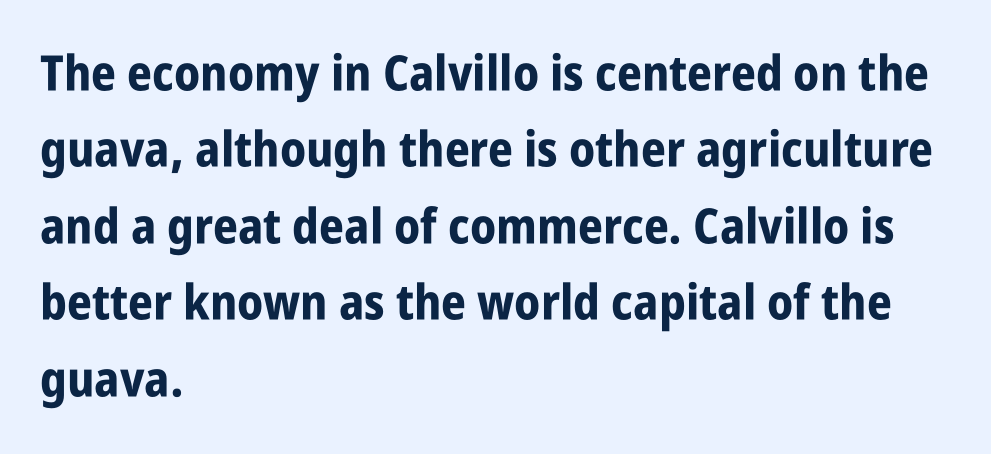
The image shows 49 px bold, condensed sans-serif type, upright; set left-aligned, normal line spacing (1.56x), normal letter spacing, not underlined; low stroke contrast and a large x-height.
